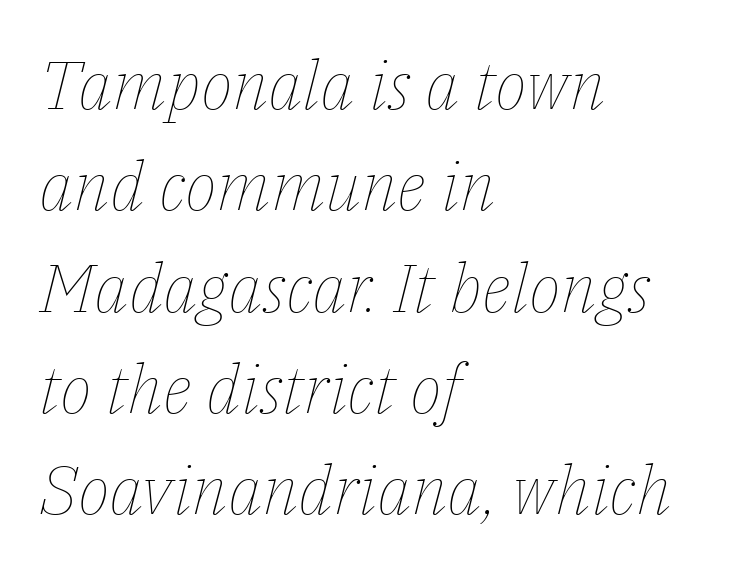
The passage is arranged the way most books set body copy — flush left. In terms of letterspacing, this is plain default setting. The gap between lines stays unmarked. The weight would be labelled regular, book, light, or lighter still. Here the designer chose a conventional face with non-uniform glyph widths. The passage shown leans; its letterforms are oblique.
